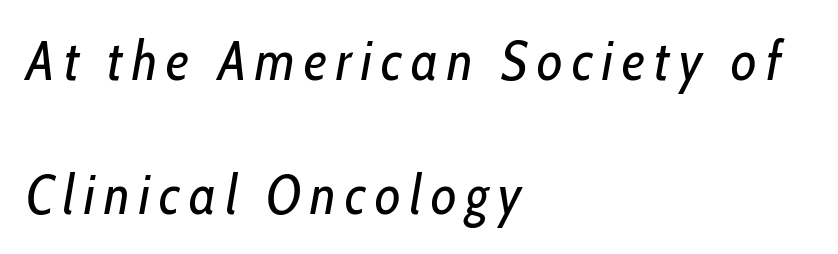
Q: Is the text bold? A: No.
Q: Is the text italic (slanted)? A: Yes, it leans right by about 10 degrees.
Q: Is the text underlined? A: No.
Q: How is the paragraph aligned? A: Left-aligned.
Q: Is the spacing between lines tight, normal or loose? A: Loose.
Q: Width (condensed, normal, or wide)? A: Condensed.
Q: Stroke contrast? A: Low.
Q: x-height? A: Medium.
Q: Monospaced? A: No.
